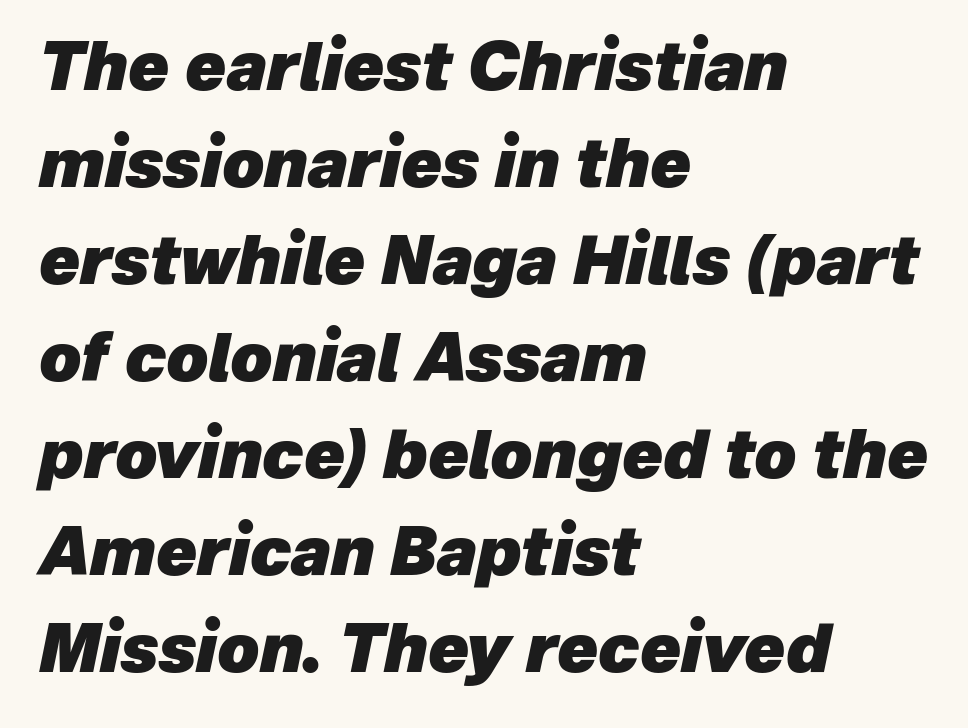
Q: Is the text bold? A: Yes.
Q: Is the text italic (slanted)? A: Yes, it leans right by about 12 degrees.
Q: Is the text underlined? A: No.
Q: How is the paragraph aligned? A: Left-aligned.
Q: Is the spacing between letters normal or unusually wide? A: Normal.
Q: Is the spacing between lines tight, normal or loose? A: Normal.
Q: Width (condensed, normal, or wide)? A: Normal.
Q: Stroke contrast? A: Low.
Q: x-height? A: Medium.
Q: Monospaced? A: No.
